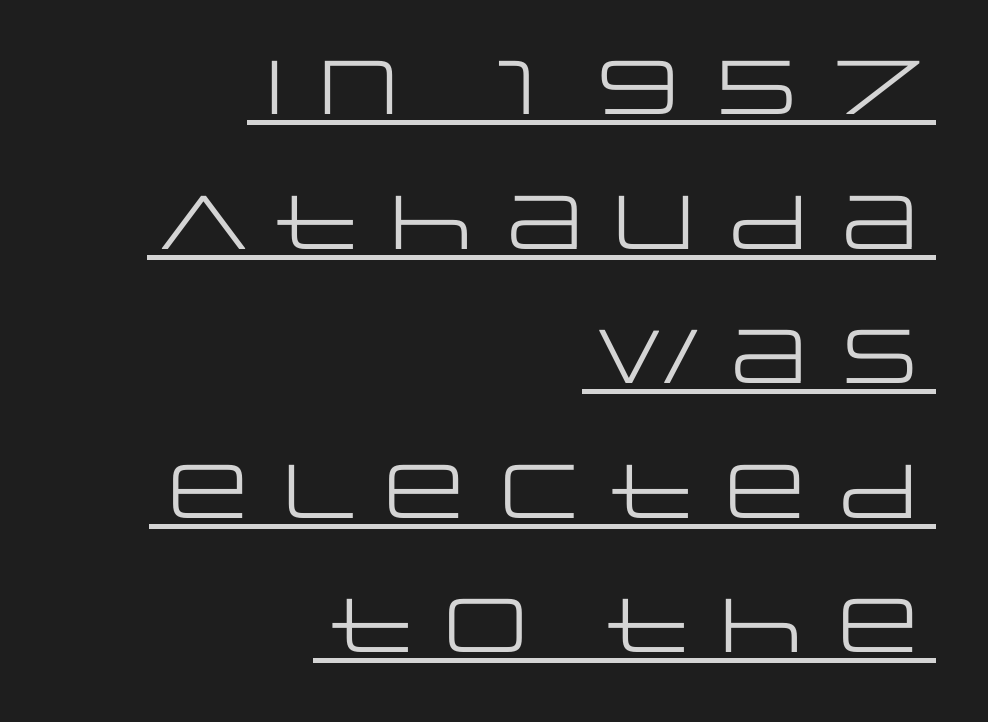
This sample uses plain, unmodified letter spacing. Think of a printed novel: that variable character pitch is what you see here. The rendered words wear a rule along their underside. Is the stroke heavy? The answer is a plain regular-or-lighter.
